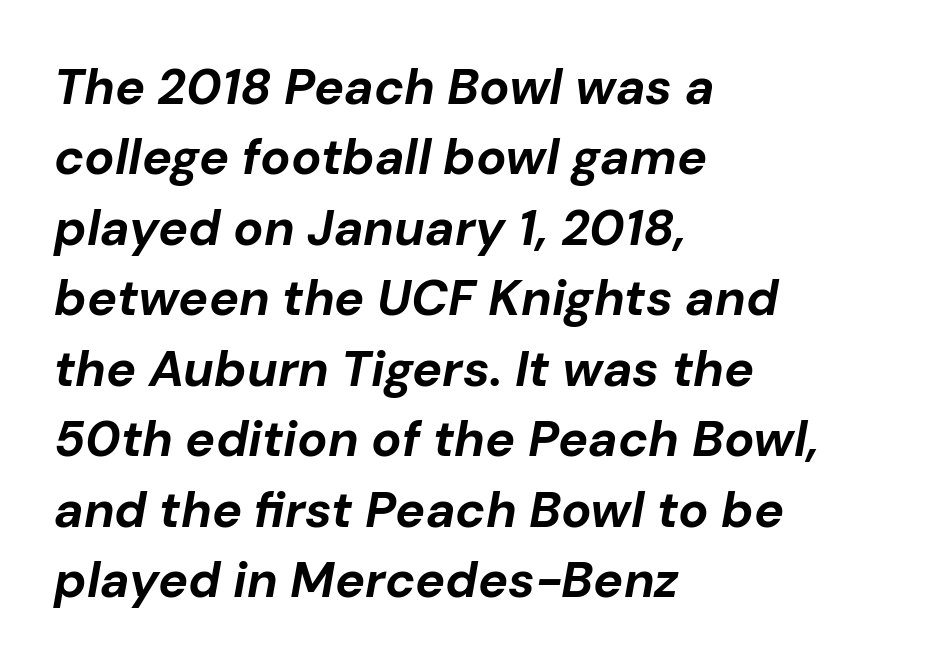
Caption: bold face, heavy strokes. The text block is weighted toward the left margin, trailing off unevenly rightward. Varying glyph widths throughout — classic text-font behaviour. Descenders are the only things crossing below the line. The gaps between neighbouring characters are ordinary and unremarkable. In terms of posture, this sample is oblique.
